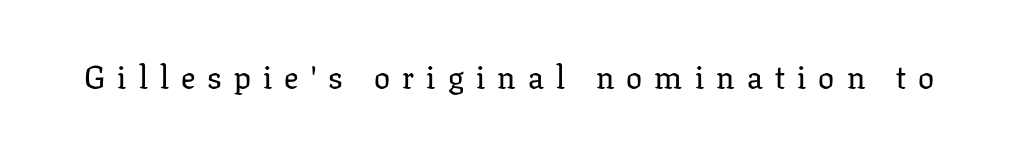
{"serif": "yes", "italic": "no", "width": "normal", "stroke_contrast": "low", "x_height": "medium", "monospaced": "no", "underline": "no", "letter_spacing": "wide", "letter_spacing_em": 0.38, "glyph_px": 32}
